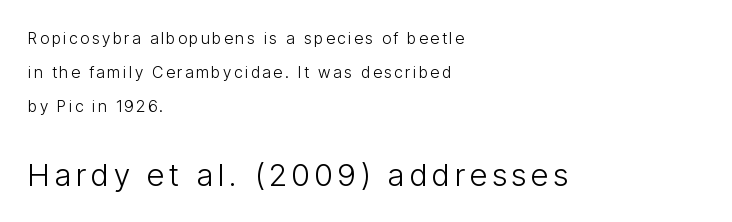
{"serif": "no", "italic": "no", "bold": "no", "weight": "light", "width": "condensed", "stroke_contrast": "low", "x_height": "medium", "monospaced": "no", "underline": "no", "align": "left", "line_spacing": "loose", "line_spacing_ratio": 2.12, "larger_block": "second", "size_ratio": 1.94, "glyph_px": 31}
